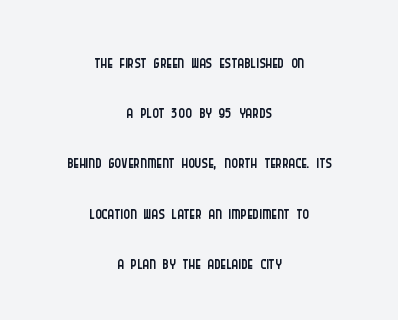
Glance below the letters and you will spot only blank space. The lines in this sample share a center point and differ in where they start and stop. This block would shrink considerably if given ordinary leading; it's expanded now. It's the straight-up-and-down kind of type. On a weight scale, this lands at 450 or below. Characters follow at the spacing the type designer built in.
